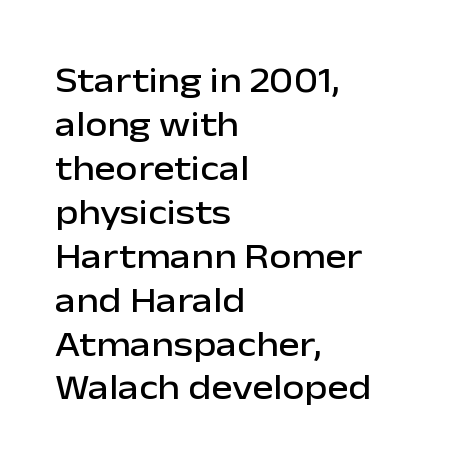
{"serif": "no", "italic": "no", "width": "normal", "stroke_contrast": "low", "x_height": "medium", "monospaced": "no", "underline": "no", "align": "left", "line_spacing_ratio": 1.22, "letter_spacing": "normal", "letter_spacing_em": 0.0, "glyph_px": 36}
